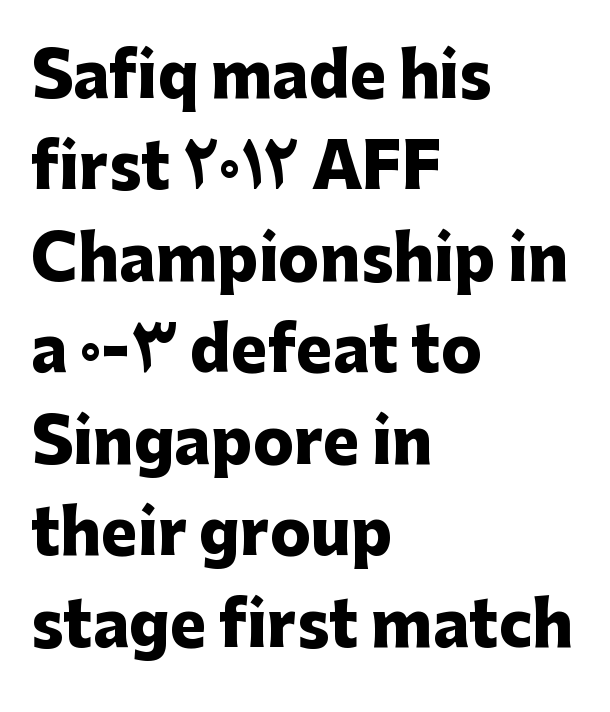
The image shows 61 px heavy sans-serif type, upright; set left-aligned, normal line spacing (1.5x), normal letter spacing, not underlined; low stroke contrast and a medium x-height.
